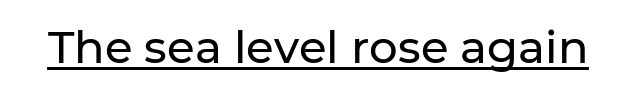
Q: Is the text italic (slanted)? A: No, it is upright.
Q: Is the typeface a serif or a sans-serif typeface? A: Sans-serif.
Q: Is the text underlined? A: Yes.
Q: Is the spacing between letters normal or unusually wide? A: Normal.
Q: Width (condensed, normal, or wide)? A: Normal.
Q: Stroke contrast? A: Low.
Q: x-height? A: Medium.
Q: Monospaced? A: No.
